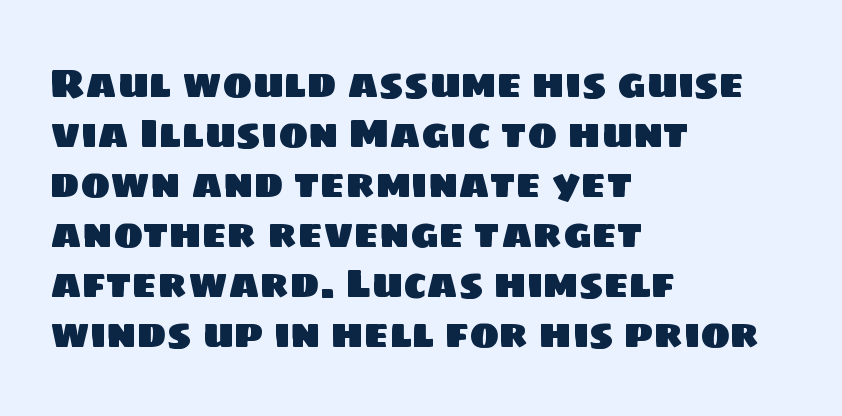
Q: Is the typeface a serif or a sans-serif typeface? A: Sans-serif.
Q: Is the text underlined? A: No.
Q: How is the paragraph aligned? A: Left-aligned.
Q: Is the spacing between letters normal or unusually wide? A: Normal.
Q: Is the spacing between lines tight, normal or loose? A: Normal.
Q: Width (condensed, normal, or wide)? A: Normal.
Q: Stroke contrast? A: Low.
Q: x-height? A: Large.
Q: Monospaced? A: No.
